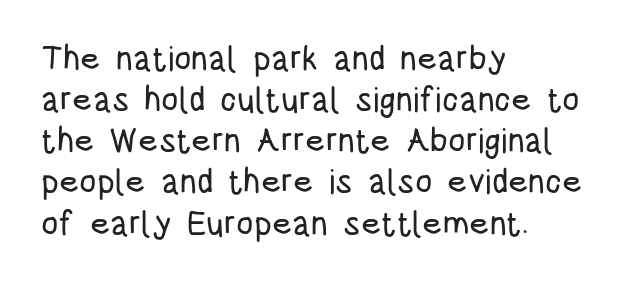
{"serif": "no", "italic": "no", "width": "condensed", "stroke_contrast": "low", "x_height": "large", "monospaced": "no", "underline": "no", "align": "left", "line_spacing_ratio": 1.21, "letter_spacing": "normal", "letter_spacing_em": 0.0, "glyph_px": 34}
